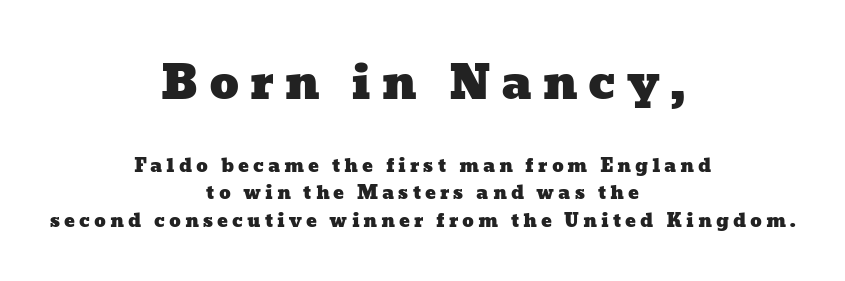
Q: Is the text underlined? A: No.
Q: How is the paragraph aligned? A: Centered.
Q: Is the spacing between letters normal or unusually wide? A: Unusually wide.
Q: Is the spacing between lines tight, normal or loose? A: Normal.
Q: Which block of text is set in a larger size, the first (top) or the second (bottom)? A: The first (top) one.
Q: Width (condensed, normal, or wide)? A: Wide.
Q: Stroke contrast? A: Low.
Q: x-height? A: Medium.
Q: Monospaced? A: No.
